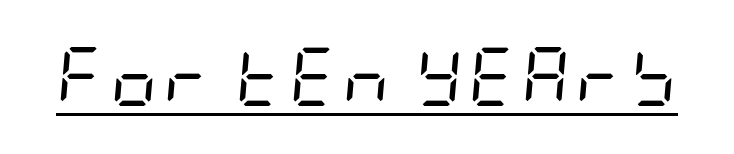
{"italic": "yes", "lean": "right", "slant_degrees": 5, "bold": "no", "weight": "regular", "width": "condensed", "stroke_contrast": "low", "x_height": "large", "underline": "yes", "glyph_px": 58}
